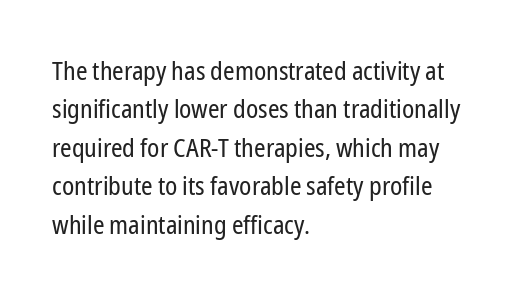
Leftover space on each line is placed entirely after the last word. The font sits on the lighter half of the weight spectrum, regular included. Here the glyphs are tracked normally, forming tight word shapes. Evenly set lines give the paragraph a standard silhouette. The area under the type is left untouched. The letters stand upright; this is a roman face.
